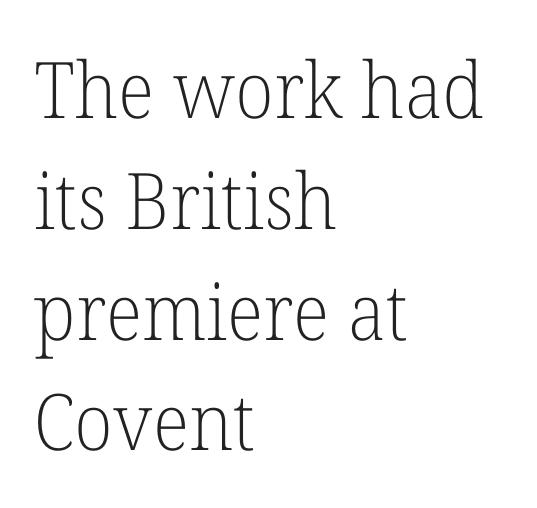
Spacing verdict: proportional, widths tailored to each character. Ordinary non-slanted type is in use. What's the leading like? Ordinary, nothing unusual. The font family rendered here belongs to the serif group.
